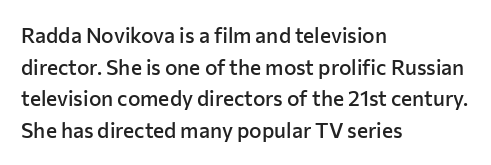
{"italic": "no", "bold": "semi", "underline": "no", "align": "left", "line_spacing": "normal", "line_spacing_ratio": 1.51, "letter_spacing": "normal", "letter_spacing_em": 0.0, "glyph_px": 21}
